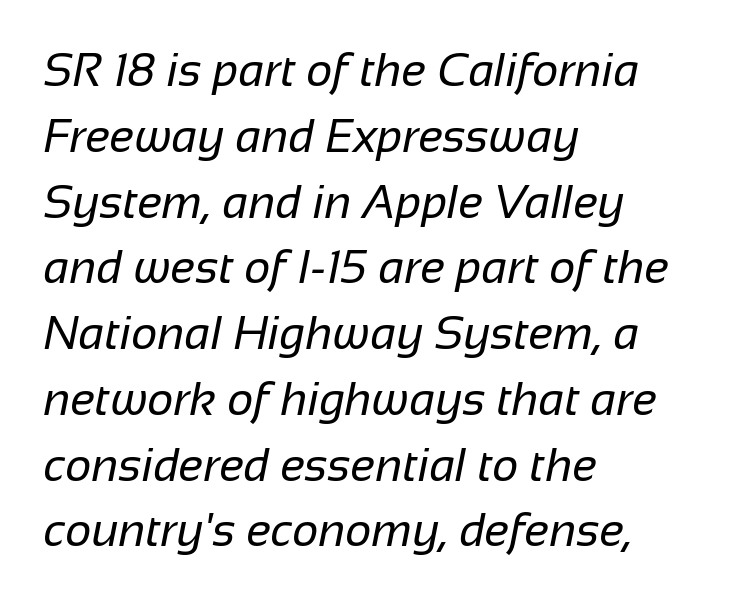
{"serif": "no", "bold": "no", "weight": "regular", "width": "normal", "stroke_contrast": "low", "x_height": "medium", "monospaced": "no", "underline": "no", "align": "left", "line_spacing": "normal", "line_spacing_ratio": 1.43, "letter_spacing": "normal", "letter_spacing_em": 0.0, "glyph_px": 46}
